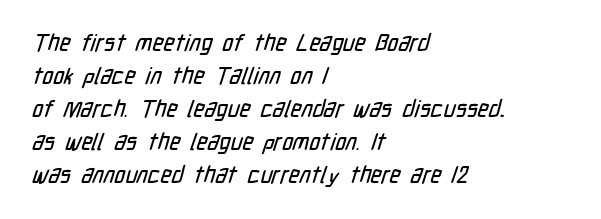
The image shows 23 px text type; set left-aligned, normal line spacing (1.44x), normal letter spacing, not underlined.
